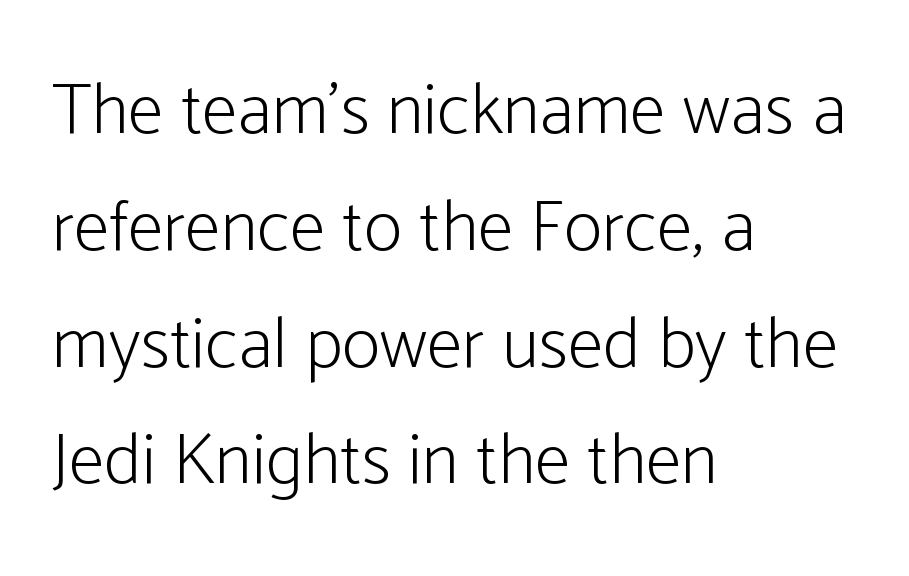
Regular leading. The rendering uses natural spacing where letterforms have individual widths. The string is rendered with underlining switched off. The face used here is rendered with its standard letterfit. The face used here is a sans, in the tradition of grotesques and geometrics.
